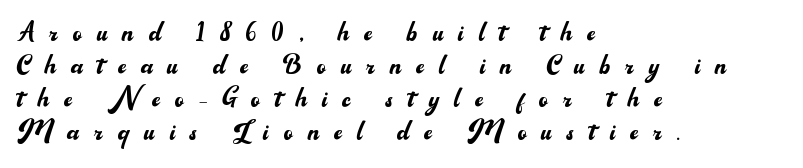
Q: Is the text bold? A: No.
Q: Is the text italic (slanted)? A: Yes.
Q: Is the typeface a serif or a sans-serif typeface? A: Sans-serif.
Q: Is the text underlined? A: No.
Q: How is the paragraph aligned? A: Left-aligned.
Q: Is the spacing between letters normal or unusually wide? A: Unusually wide.
Q: Is the spacing between lines tight, normal or loose? A: Tight.
Q: Width (condensed, normal, or wide)? A: Normal.
Q: Stroke contrast? A: Medium.
Q: x-height? A: Small.
Q: Monospaced? A: No.
